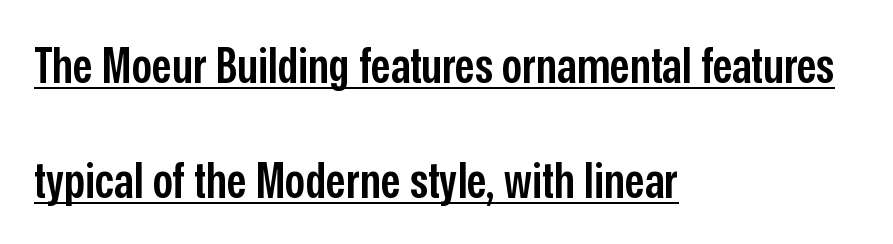
Q: Is the text bold? A: Semi-bold.
Q: Is the text italic (slanted)? A: No, it is upright.
Q: Is the typeface a serif or a sans-serif typeface? A: Sans-serif.
Q: Is the text underlined? A: Yes.
Q: How is the paragraph aligned? A: Left-aligned.
Q: Is the spacing between letters normal or unusually wide? A: Normal.
Q: Is the spacing between lines tight, normal or loose? A: Loose.
Q: Width (condensed, normal, or wide)? A: Condensed.
Q: Stroke contrast? A: Low.
Q: x-height? A: Medium.
Q: Monospaced? A: No.
